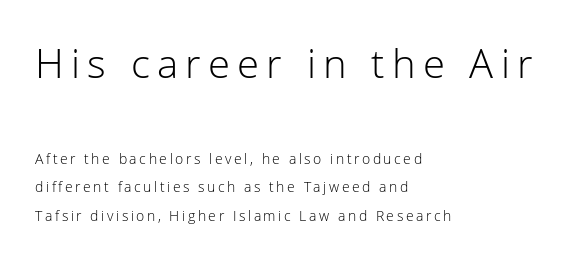
{"serif": "no", "italic": "no", "bold": "no", "weight": "light", "width": "normal", "stroke_contrast": "low", "x_height": "medium", "monospaced": "no", "underline": "no", "align": "left", "line_spacing": "loose", "line_spacing_ratio": 2.04, "larger_block": "first", "size_ratio": 2.86, "glyph_px": 40}
